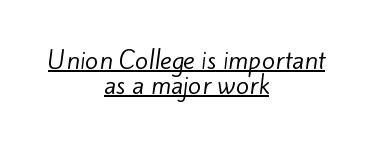
{"bold": "no", "underline": "yes", "align": "center", "line_spacing": "tight", "line_spacing_ratio": 1.04, "letter_spacing": "normal", "letter_spacing_em": 0.0, "glyph_px": 24}
